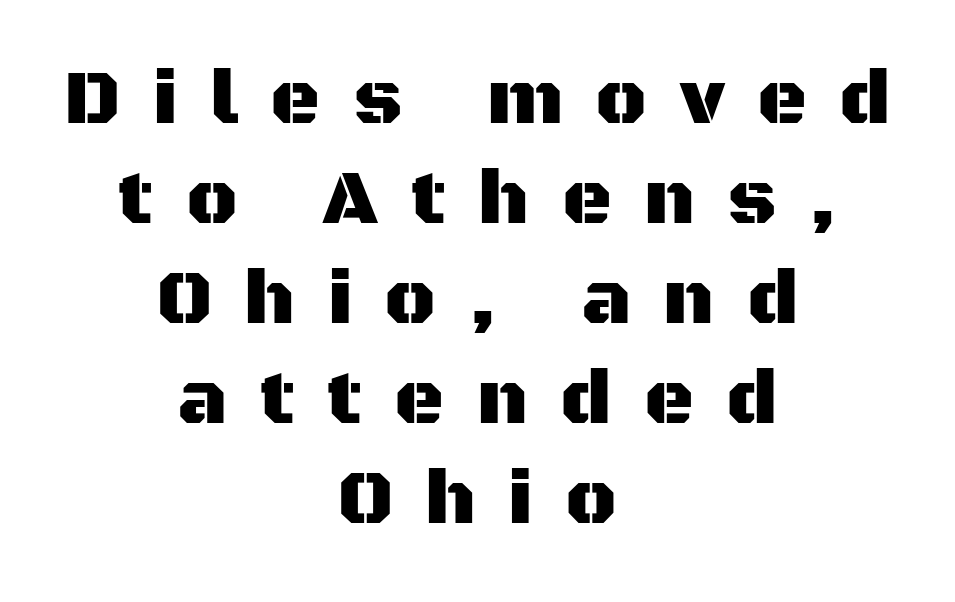
Varying glyph widths throughout — classic text-font behaviour. Grotesque or geometric, the face here clearly has no serifs. Check the space under the baseline: it is left empty. Compared with typical body copy, the letter spacing here is much looser. Reading down the block, each line starts at a different indent, mirrored at its end. What's the leading like? Ordinary, nothing unusual.
